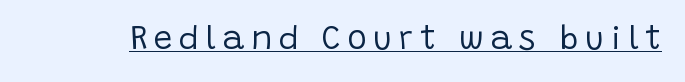
Note the varied advance widths — an 'i' is clearly narrower than an 'm'. A baseline rule has been typeset under these characters. No feet cap the strokes, marking this as sans-serif type. Nothing heavy about these letters — not bold at all. The horizontal fit of the characters is loose and conspicuously gappy.
